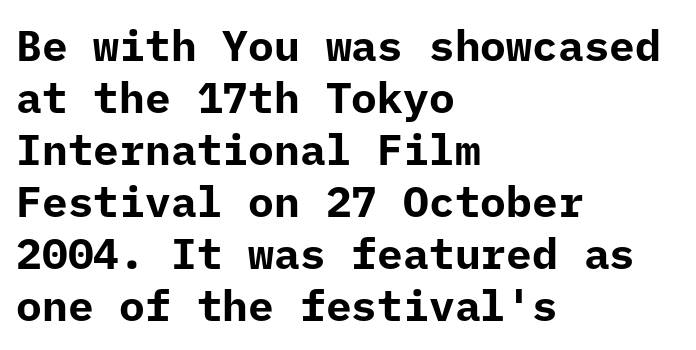
Q: Is the text bold? A: Yes.
Q: Is the text italic (slanted)? A: No, it is upright.
Q: Is the typeface a serif or a sans-serif typeface? A: Sans-serif.
Q: Is the text underlined? A: No.
Q: How is the paragraph aligned? A: Left-aligned.
Q: Is the spacing between letters normal or unusually wide? A: Normal.
Q: Width (condensed, normal, or wide)? A: Normal.
Q: Stroke contrast? A: Low.
Q: x-height? A: Medium.
Q: Monospaced? A: Yes.
